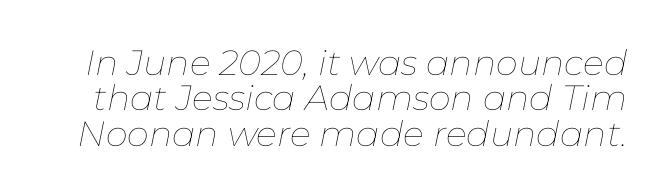
{"italic": "yes", "lean": "right", "slant_degrees": 11, "bold": "no", "weight": "thin", "width": "normal", "stroke_contrast": "low", "x_height": "medium", "monospaced": "no", "underline": "no", "line_spacing": "tight", "line_spacing_ratio": 1.01, "letter_spacing": "normal", "letter_spacing_em": 0.0, "glyph_px": 35}
